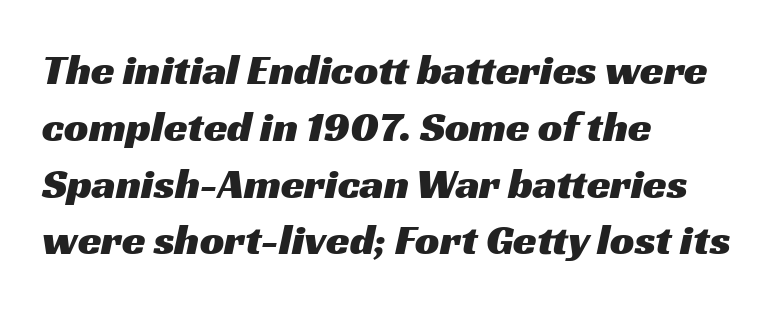
A typesetter would call this leading conventional body-copy spacing. The foot of each line stays bare and open. The rendering uses natural spacing where letterforms have individual widths. Alignment: flush left.
